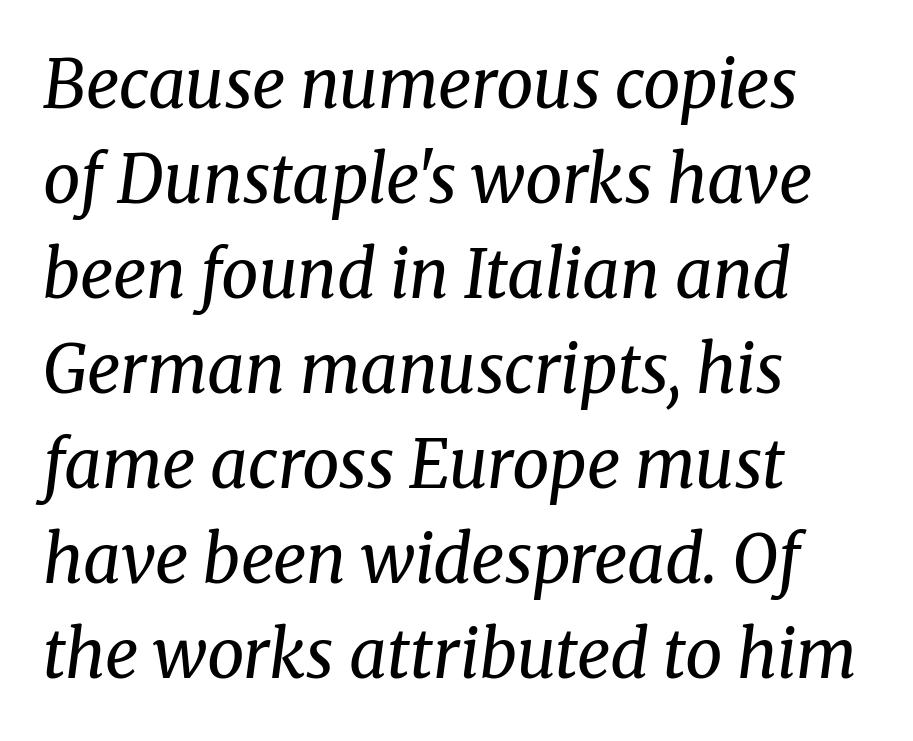
{"serif": "yes", "italic": "yes", "lean": "right", "slant_degrees": 8, "bold": "no", "weight": "regular", "width": "normal", "stroke_contrast": "medium", "x_height": "medium", "monospaced": "no", "underline": "no", "align": "left", "line_spacing": "normal", "line_spacing_ratio": 1.44, "letter_spacing": "normal", "letter_spacing_em": 0.0, "glyph_px": 66}
